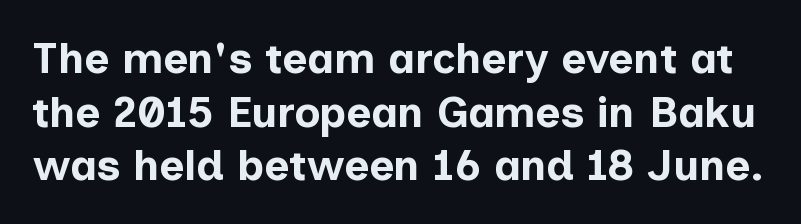
Q: Is the text bold? A: Yes.
Q: Is the text italic (slanted)? A: No, it is upright.
Q: Is the typeface a serif or a sans-serif typeface? A: Sans-serif.
Q: Is the text underlined? A: No.
Q: Is the spacing between letters normal or unusually wide? A: Normal.
Q: Is the spacing between lines tight, normal or loose? A: Normal.
Q: Width (condensed, normal, or wide)? A: Normal.
Q: Stroke contrast? A: Low.
Q: x-height? A: Medium.
Q: Monospaced? A: No.
